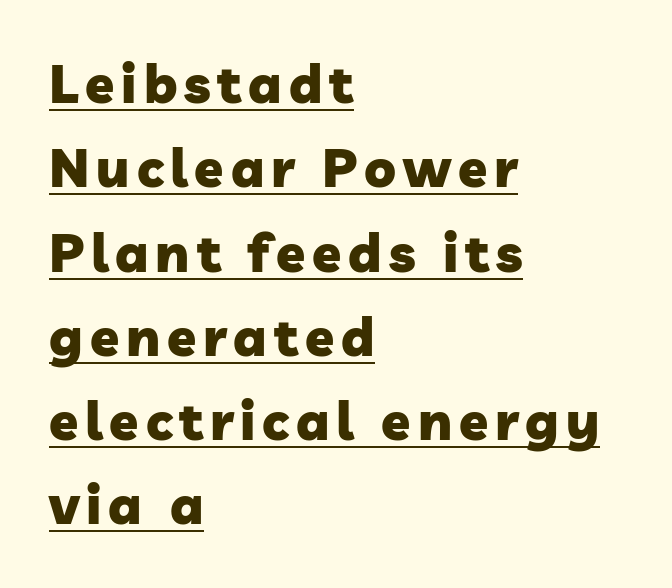
Glance below the letters and you will spot a drawn line. I'd call this a sans setting — the letters go barefoot. The block of text has a typical density, with ordinary space between rows. A student would call this left alignment; a typographer would say flush left, rag right. Strokes here are thick enough to call this a true bold.
